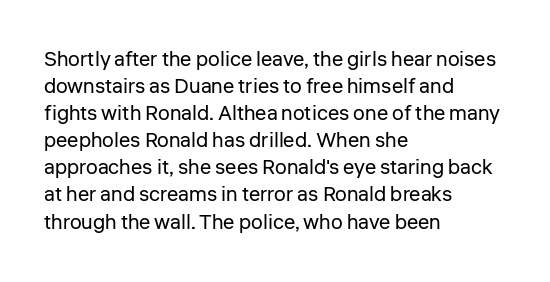
{"italic": "no", "bold": "no", "underline": "no", "align": "left", "line_spacing": "normal", "line_spacing_ratio": 1.29, "letter_spacing": "normal", "letter_spacing_em": 0.0, "glyph_px": 21}
